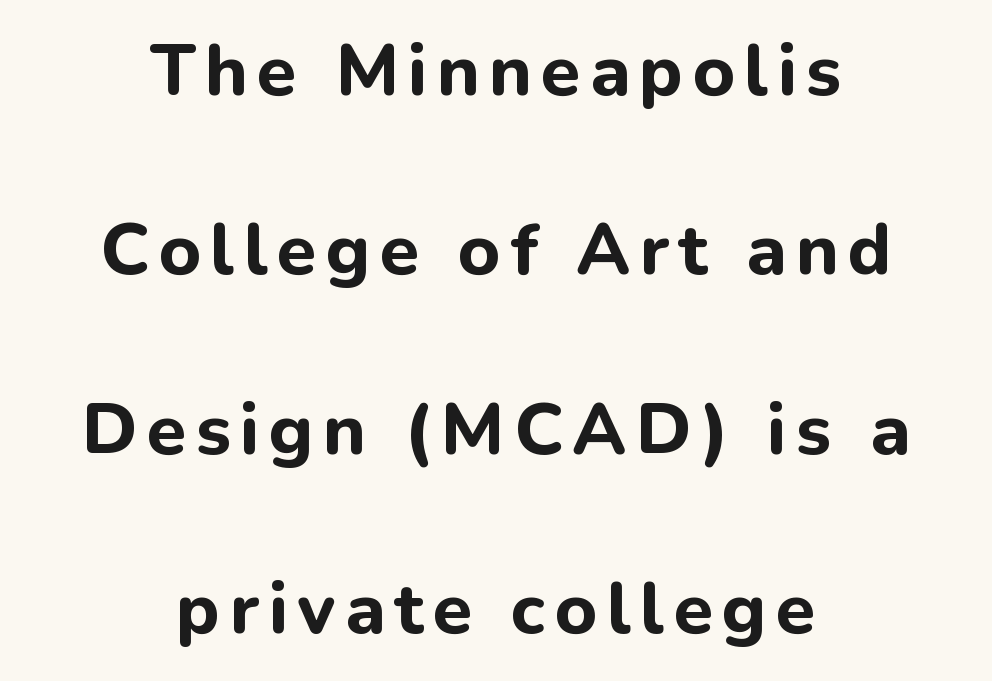
{"serif": "no", "italic": "no", "bold": "yes", "weight": "bold", "width": "normal", "stroke_contrast": "low", "x_height": "medium", "monospaced": "no", "underline": "no", "align": "center", "line_spacing": "loose", "line_spacing_ratio": 2.49, "glyph_px": 72}
